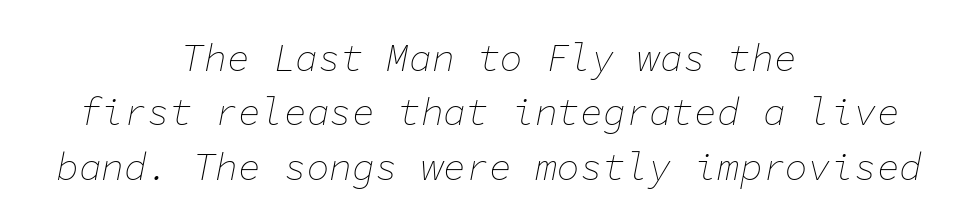
These lines are rendered in a fixed-pitch font. Here the glyphs are tracked normally, forming tight word shapes. Tall strokes in this sample are angled rather than plumb. Interline gaps are of average width in this sample. Check the space under the baseline: it is left empty. The lines in this sample share a center point and differ in where they start and stop.
